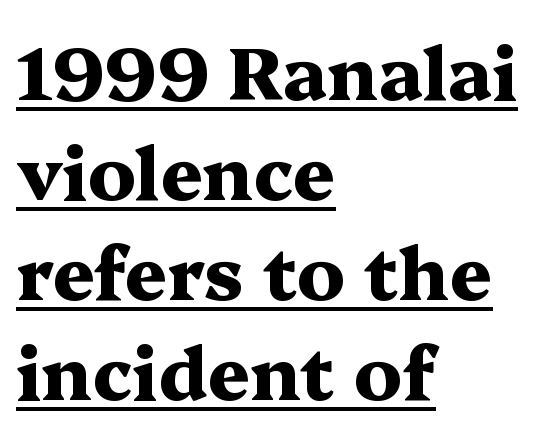
{"serif": "yes", "italic": "no", "bold": "yes", "weight": "heavy", "width": "wide", "stroke_contrast": "medium", "x_height": "medium", "monospaced": "no", "underline": "yes", "align": "left", "line_spacing": "normal", "line_spacing_ratio": 1.35, "letter_spacing": "normal", "letter_spacing_em": 0.0, "glyph_px": 74}
